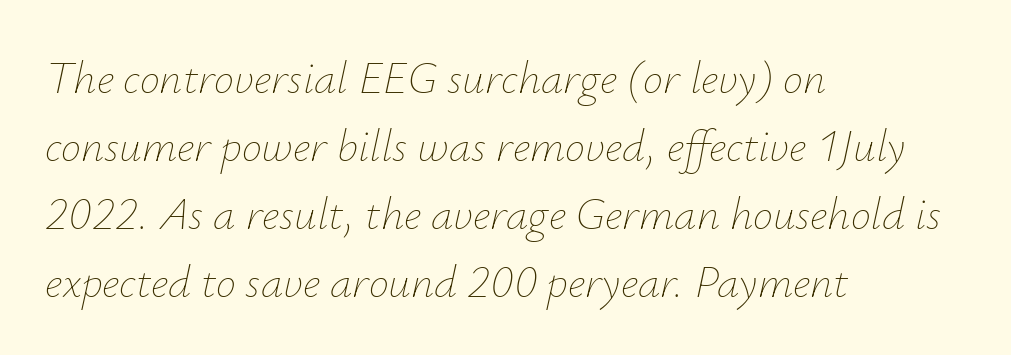
If you measured baseline to baseline, you'd find a middling distance. Reading down the block, your eye returns to a fixed left position each line. The passage shown is typed in a proportional face where columns would drift. The typesetting does not lean heavy: it is not bold.
